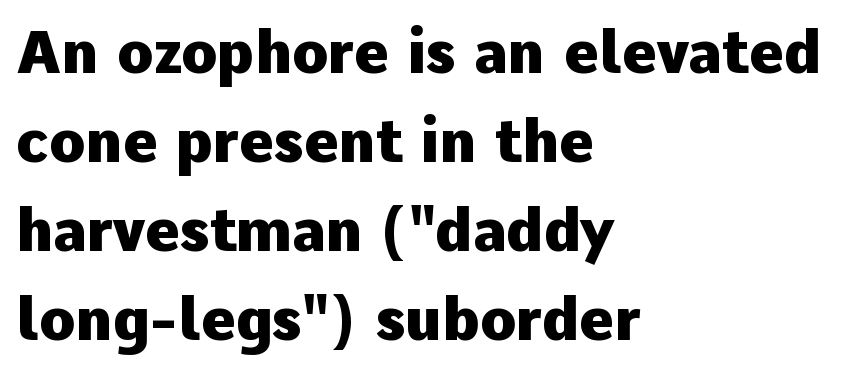
The lines sit at an ordinary, default distance from one another. Nobody touched the tracking dial on this one. In terms of letterform style, serifs are entirely absent. Horizontally, the lines are justified to the leading edge only.
